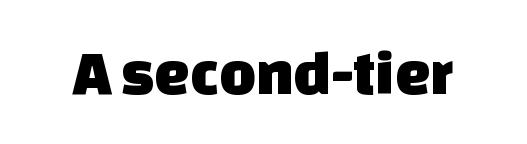
Q: Is the typeface a serif or a sans-serif typeface? A: Sans-serif.
Q: Is the text underlined? A: No.
Q: Is the spacing between letters normal or unusually wide? A: Normal.
Q: Width (condensed, normal, or wide)? A: Normal.
Q: Stroke contrast? A: Low.
Q: x-height? A: Large.
Q: Monospaced? A: No.
